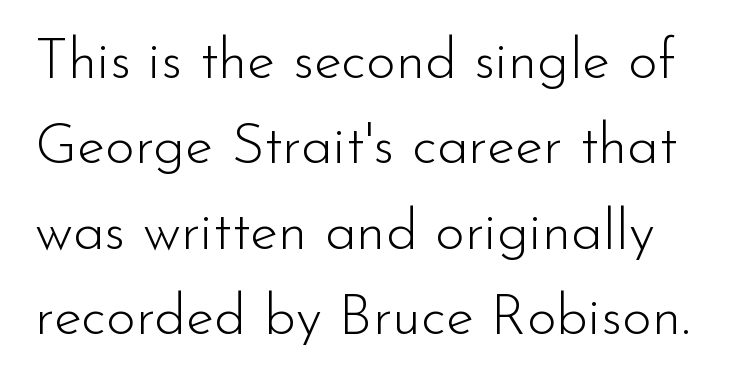
Check the space under the baseline: it is left empty. The designer went with a sans here, leaving each stem footless. Normally led — the rows are evenly, conventionally spaced. Proportional: the letters do not fall into vertical columns.
